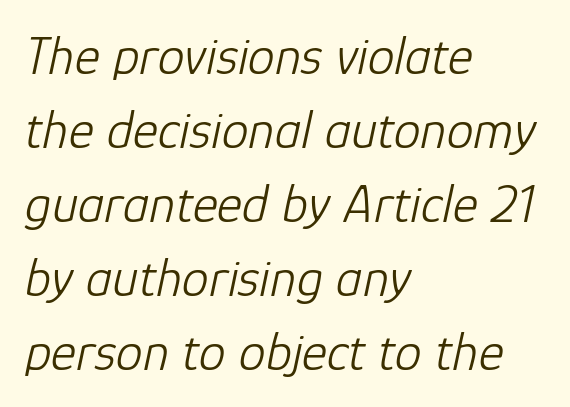
The image shows 54 px light type, italic (leaning right); set left-aligned, normal line spacing (1.37x), normal letter spacing, not underlined; low stroke contrast and a medium x-height.
